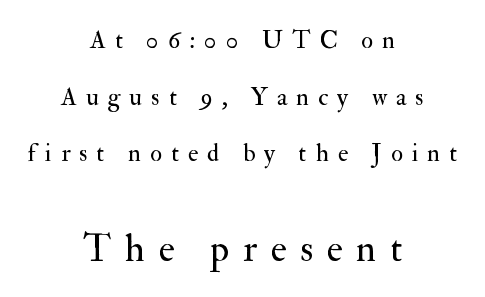
Q: Is the text bold? A: No.
Q: Is the text italic (slanted)? A: No, it is upright.
Q: Is the typeface a serif or a sans-serif typeface? A: Serif.
Q: Is the text underlined? A: No.
Q: How is the paragraph aligned? A: Centered.
Q: Is the spacing between letters normal or unusually wide? A: Unusually wide.
Q: Is the spacing between lines tight, normal or loose? A: Loose.
Q: Which block of text is set in a larger size, the first (top) or the second (bottom)? A: The second (bottom) one.
Q: Width (condensed, normal, or wide)? A: Normal.
Q: Stroke contrast? A: Medium.
Q: x-height? A: Small.
Q: Monospaced? A: No.
